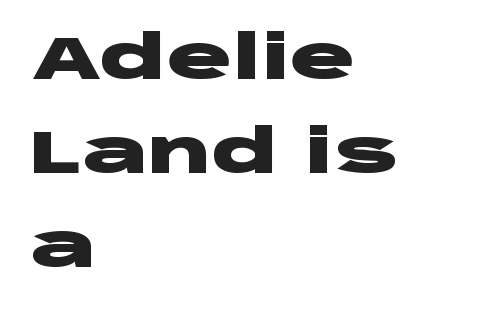
{"serif": "no", "italic": "no", "bold": "yes", "weight": "heavy", "width": "wide", "stroke_contrast": "low", "x_height": "large", "monospaced": "no", "underline": "no", "align": "left", "line_spacing": "normal", "line_spacing_ratio": 1.54, "letter_spacing": "normal", "letter_spacing_em": 0.0, "glyph_px": 61}
